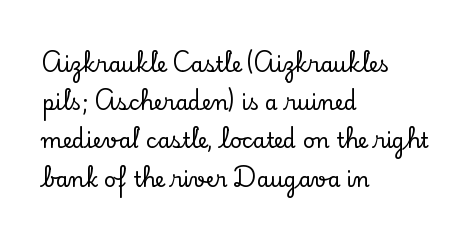
Do the letters lean? They stand straight. The foot of each line stays bare and open. Tracking here is standard; glyphs follow each other at the usual distance. Which margin do the lines hug? The left one — the right edge is uneven.
